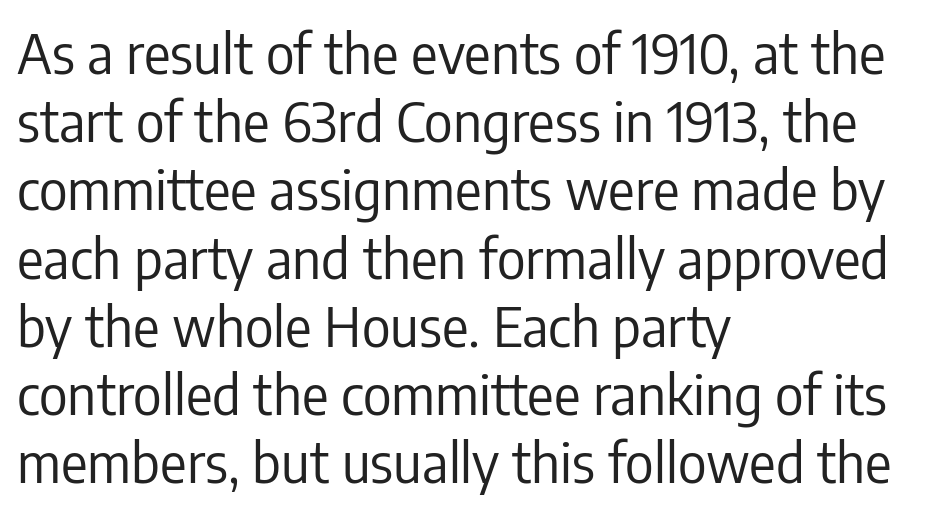
{"serif": "no", "italic": "no", "bold": "no", "weight": "regular", "width": "condensed", "stroke_contrast": "low", "x_height": "medium", "monospaced": "no", "underline": "no", "align": "left", "line_spacing_ratio": 1.24, "letter_spacing": "normal", "letter_spacing_em": 0.0, "glyph_px": 55}
